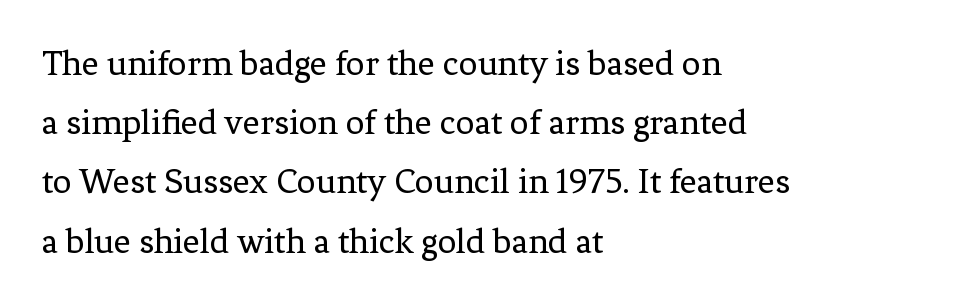
The lines sit at an ordinary, default distance from one another. Line beginnings align vertically; line endings do not. This is the regular roman posture of the typeface. The passage shown is typed in a proportional face where columns would drift. Stem width sits at or under what a default text font uses.
